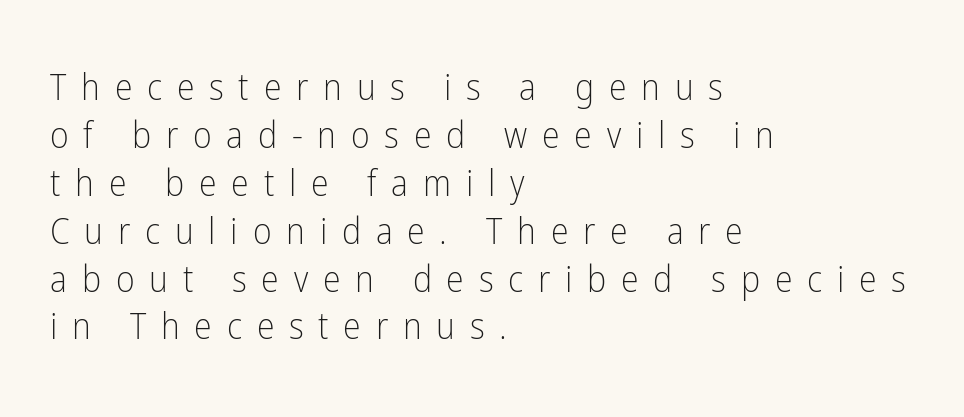
{"serif": "no", "italic": "no", "bold": "no", "weight": "light", "width": "condensed", "stroke_contrast": "low", "x_height": "medium", "monospaced": "no", "underline": "no", "align": "left", "line_spacing": "normal", "line_spacing_ratio": 1.33, "letter_spacing": "wide", "letter_spacing_em": 0.41, "glyph_px": 36}
